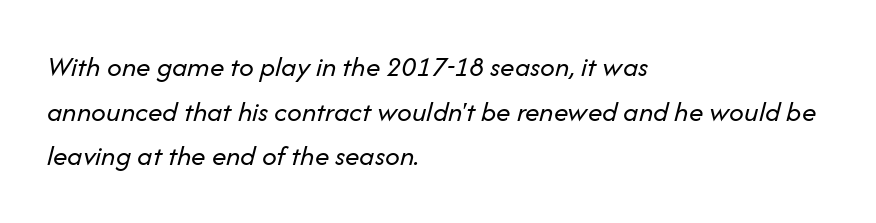
Q: Is the text bold? A: No.
Q: Is the text italic (slanted)? A: Yes, it leans right by about 14 degrees.
Q: Is the text underlined? A: No.
Q: How is the paragraph aligned? A: Left-aligned.
Q: Is the spacing between letters normal or unusually wide? A: Normal.
Q: Is the spacing between lines tight, normal or loose? A: Normal.
Q: Width (condensed, normal, or wide)? A: Normal.
Q: Stroke contrast? A: Low.
Q: x-height? A: Medium.
Q: Monospaced? A: No.
